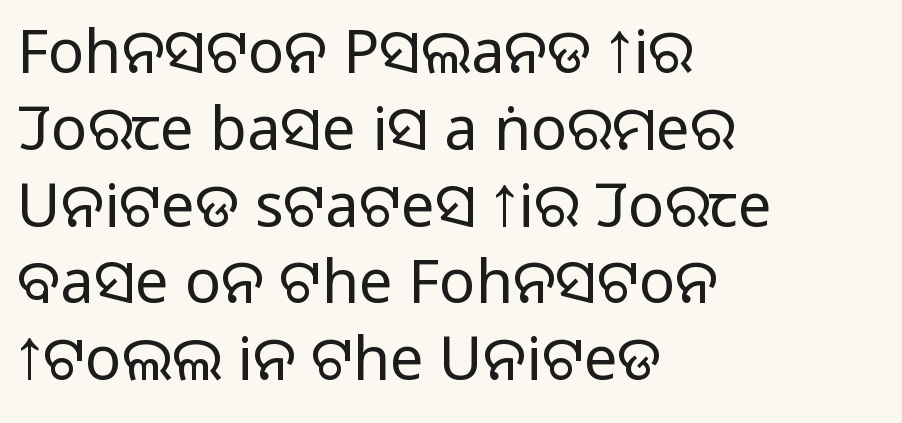
The image shows 60 px regular-weight sans-serif type, upright; set left-aligned, normal line spacing (1.28x), normal letter spacing, not underlined; low stroke contrast and a large x-height.
